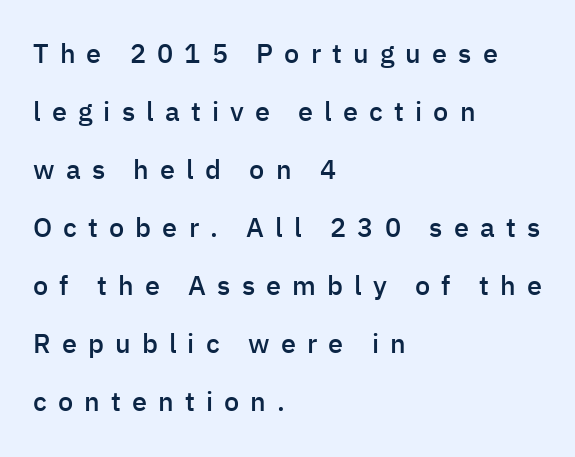
{"italic": "no", "bold": "semi", "underline": "no", "align": "left", "line_spacing": "loose", "line_spacing_ratio": 2.15, "letter_spacing": "wide", "letter_spacing_em": 0.41, "glyph_px": 27}
